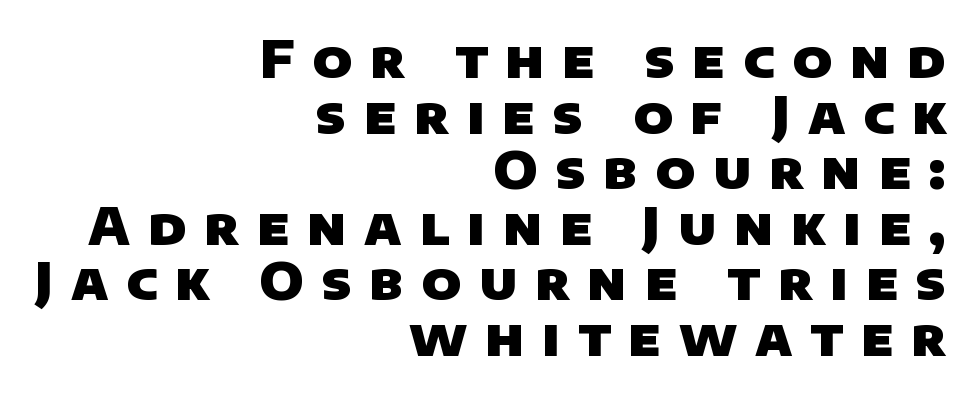
This sample has the flowing, uneven cadence of proportional lettering. The passage shown is typeset with a sans-serif family. The font is running at its bold setting. Loose tracking; the words dissolve into strings of separated letters.
